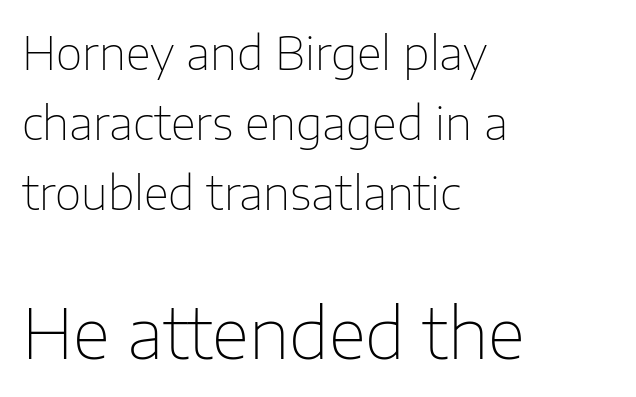
Does the leading feel generous? No, just average. The type family on display is of the sans-serif kind. These lines are rendered in a variable-pitch font. What stands out about the letter spacing? Nothing — it is the standard amount. These lines are set flush left with a ragged right edge. These two chunks differ in scale, with the bottom chunk taking the larger measure.
